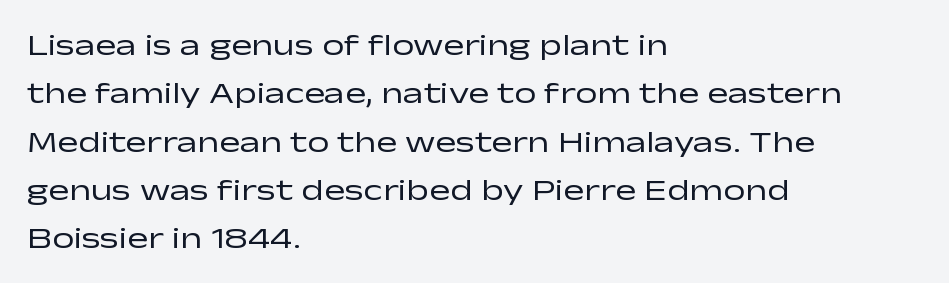
{"serif": "no", "italic": "no", "bold": "no", "weight": "regular", "width": "wide", "stroke_contrast": "low", "x_height": "medium", "monospaced": "no", "underline": "no", "align": "left", "line_spacing": "normal", "line_spacing_ratio": 1.56, "letter_spacing": "normal", "letter_spacing_em": 0.0, "glyph_px": 31}
